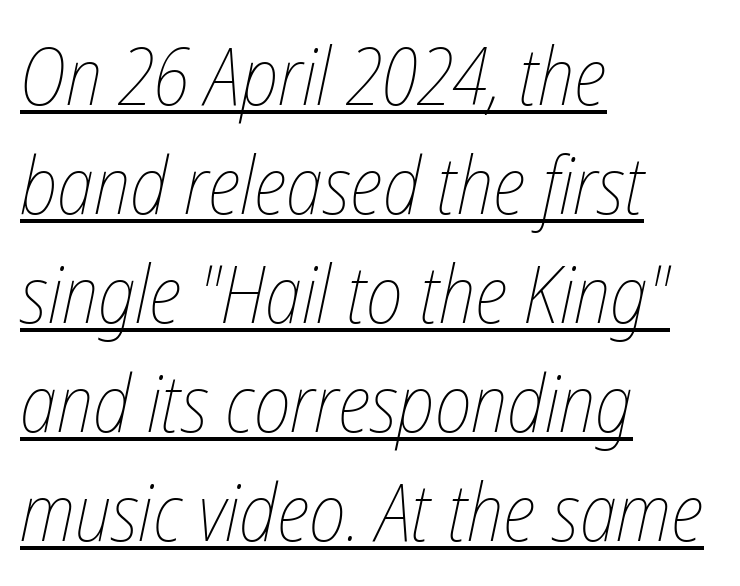
{"italic": "yes", "lean": "right", "slant_degrees": 12, "bold": "no", "weight": "thin", "width": "condensed", "stroke_contrast": "low", "x_height": "medium", "monospaced": "no", "underline": "yes", "align": "left", "line_spacing": "normal", "line_spacing_ratio": 1.38, "letter_spacing": "normal", "letter_spacing_em": 0.0, "glyph_px": 79}
